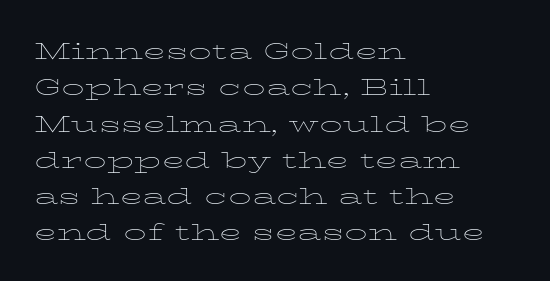
{"italic": "no", "bold": "no", "weight": "thin", "width": "wide", "stroke_contrast": "low", "x_height": "medium", "monospaced": "no", "underline": "no", "align": "left", "line_spacing_ratio": 1.21, "letter_spacing": "normal", "letter_spacing_em": 0.0, "glyph_px": 30}
